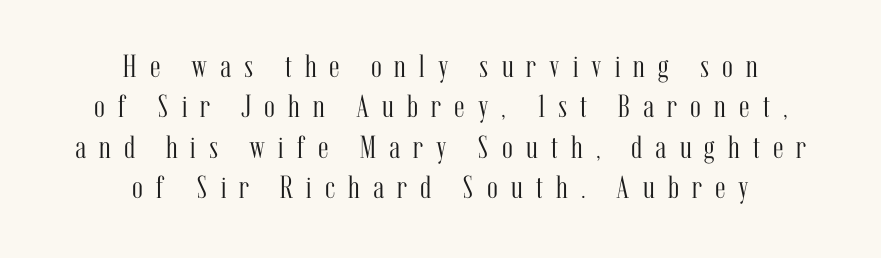
Q: Is the text bold? A: No.
Q: Is the text italic (slanted)? A: No, it is upright.
Q: Is the typeface a serif or a sans-serif typeface? A: Serif.
Q: Is the text underlined? A: No.
Q: How is the paragraph aligned? A: Centered.
Q: Is the spacing between letters normal or unusually wide? A: Unusually wide.
Q: Is the spacing between lines tight, normal or loose? A: Normal.
Q: Width (condensed, normal, or wide)? A: Condensed.
Q: Stroke contrast? A: Medium.
Q: x-height? A: Medium.
Q: Monospaced? A: No.
